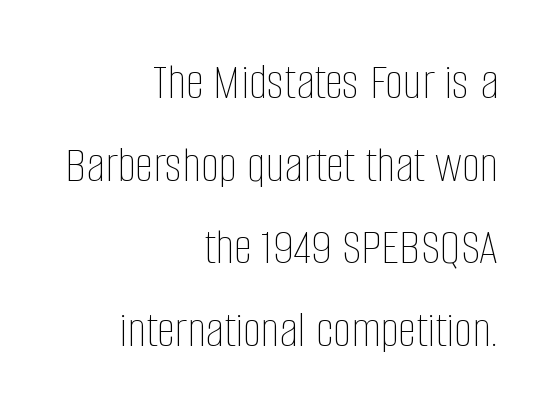
The characters are drawn with everyday or finer stroke widths. If you drew a ruler down the right edge, every line would touch it. Only glyphs here, with clear space below each row. If you drew a line through each stem, it would be perfectly vertical.
